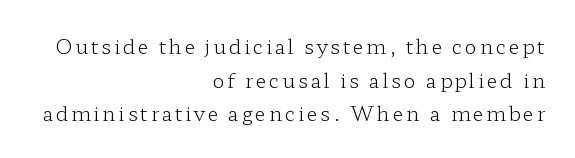
{"italic": "no", "bold": "no", "underline": "no", "align": "right", "line_spacing": "normal", "line_spacing_ratio": 1.68, "glyph_px": 20}
